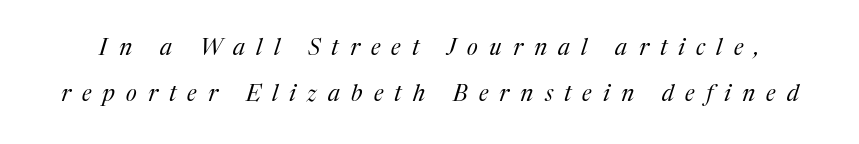
These lines stand farther apart than default settings would place them. This rendering features lettering with no underline. The rendering inserts visible extra space after every character. The typography opts for an oblique posture over an upright one. These glyphs show unthickened strokes, regular width or finer.
